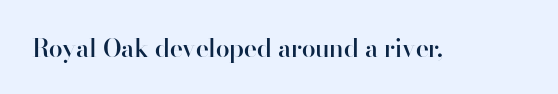
{"italic": "no", "bold": "semi", "underline": "no", "letter_spacing": "normal", "letter_spacing_em": 0.0, "glyph_px": 25}
